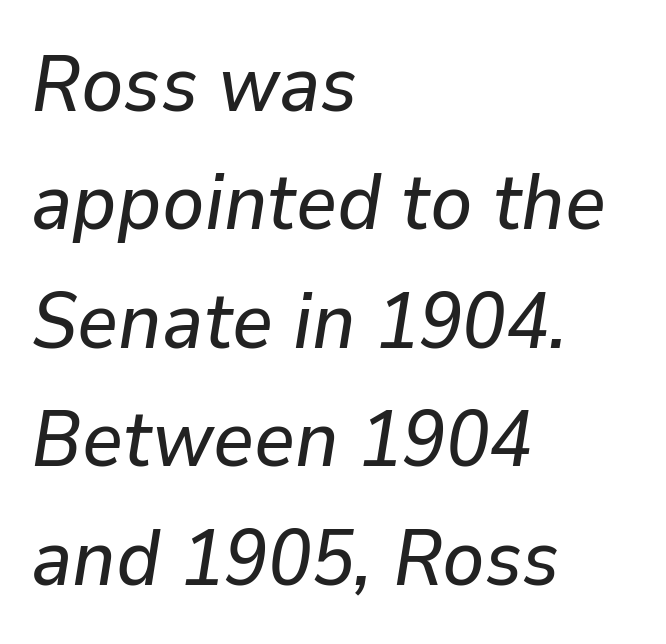
{"italic": "yes", "lean": "right", "slant_degrees": 9, "width": "normal", "stroke_contrast": "low", "x_height": "medium", "monospaced": "no", "underline": "no", "align": "left", "line_spacing": "normal", "line_spacing_ratio": 1.5, "letter_spacing": "normal", "letter_spacing_em": 0.0, "glyph_px": 79}
